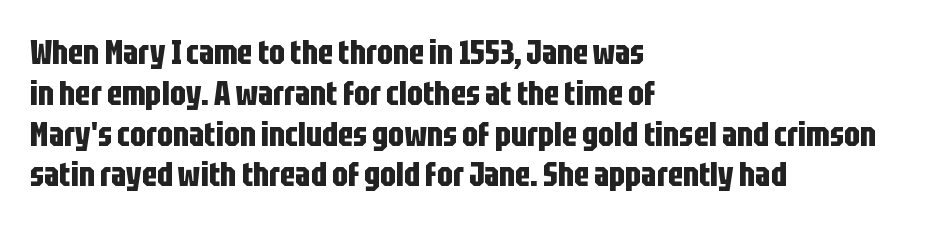
{"serif": "no", "italic": "no", "bold": "yes", "weight": "bold", "width": "condensed", "stroke_contrast": "low", "x_height": "large", "monospaced": "no", "underline": "no", "align": "left", "line_spacing_ratio": 1.2, "letter_spacing": "normal", "letter_spacing_em": 0.0, "glyph_px": 34}
